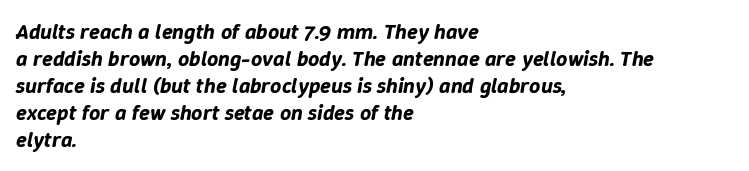
Quick note: italic. The ragged edge is on the right, which tells us the setting is flush left. This rendering leaves character spacing at its baseline value. Anything drawn beneath the words? Only blank space.
